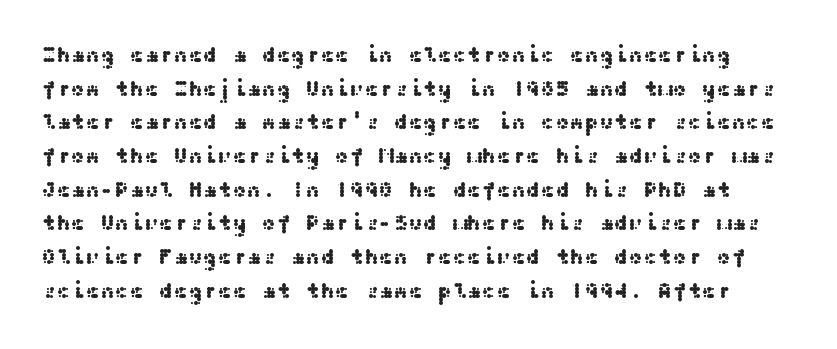
Q: Is the text italic (slanted)? A: No, it is upright.
Q: Is the text underlined? A: No.
Q: Is the spacing between letters normal or unusually wide? A: Normal.
Q: Is the spacing between lines tight, normal or loose? A: Normal.
